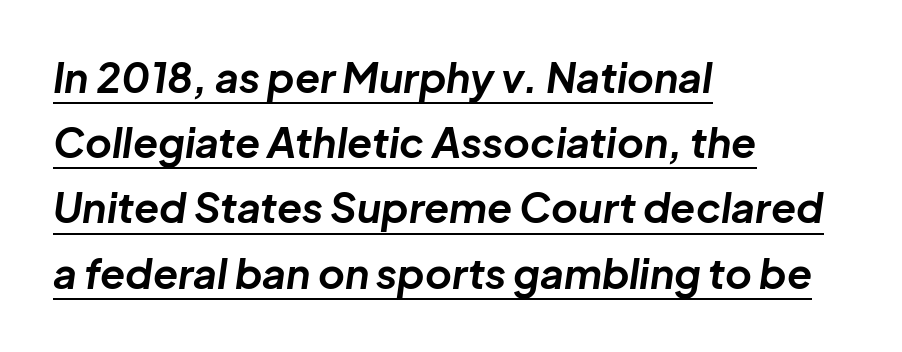
Q: Is the text bold? A: Yes.
Q: Is the text italic (slanted)? A: Yes, it leans right by about 8 degrees.
Q: Is the text underlined? A: Yes.
Q: How is the paragraph aligned? A: Left-aligned.
Q: Is the spacing between letters normal or unusually wide? A: Normal.
Q: Is the spacing between lines tight, normal or loose? A: Normal.
Q: Width (condensed, normal, or wide)? A: Normal.
Q: Stroke contrast? A: Low.
Q: x-height? A: Medium.
Q: Monospaced? A: No.
